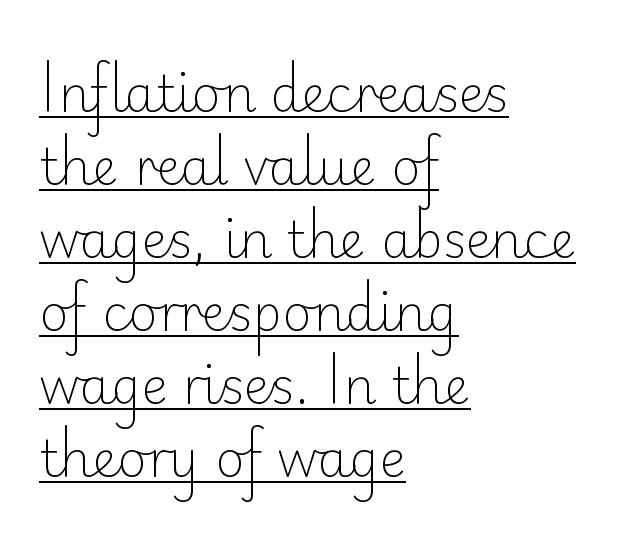
The axis of the letterforms is exactly vertical. Students, observe the line beneath the letters — that is underlining. Every row of glyphs begins at an identical x-position on the left. Vertical spacing — default.
